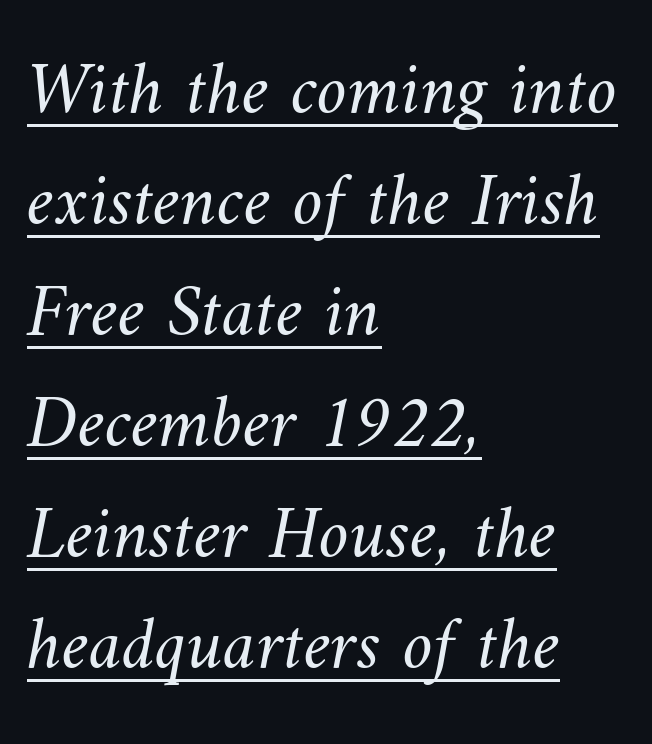
{"bold": "no", "weight": "light", "width": "normal", "stroke_contrast": "medium", "x_height": "small", "monospaced": "no", "underline": "yes", "align": "left", "line_spacing": "normal", "line_spacing_ratio": 1.46, "letter_spacing": "normal", "letter_spacing_em": 0.0, "glyph_px": 76}
